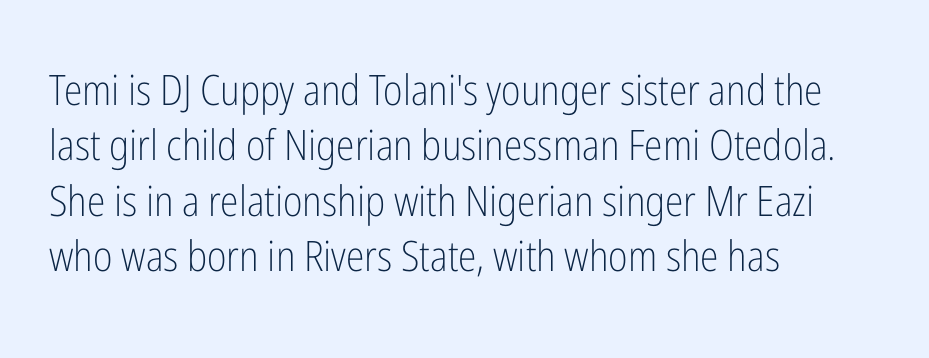
This is not heavy type; no bold has been used. The lettering holds an erect, upright posture throughout. The space between consecutive lines is moderate. In terms of letterspacing, this is plain default setting.
